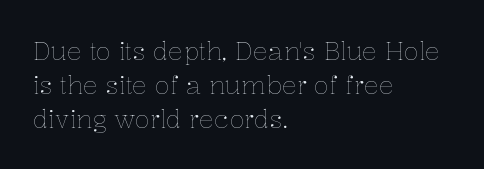
{"italic": "no", "bold": "no", "underline": "no", "align": "left", "line_spacing": "normal", "line_spacing_ratio": 1.36, "letter_spacing": "normal", "letter_spacing_em": 0.0, "glyph_px": 25}
